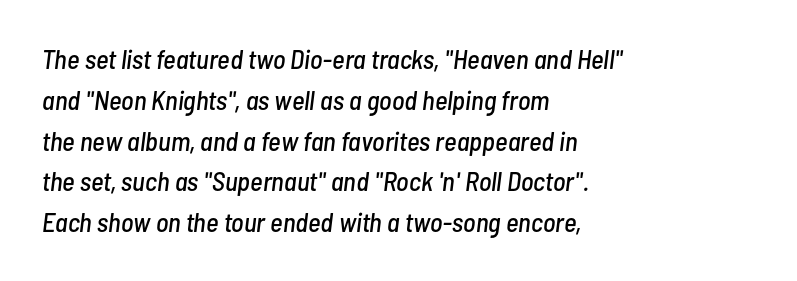
The image shows 27 px text type, italic (leaning right); set left-aligned, normal line spacing (1.51x), normal letter spacing, not underlined.
